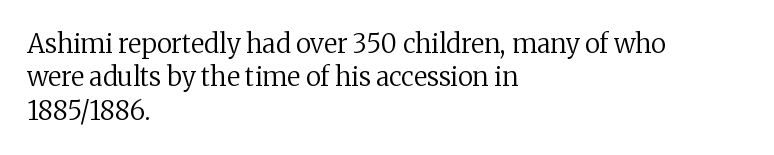
Q: Is the text bold? A: No.
Q: Is the text italic (slanted)? A: No, it is upright.
Q: Is the text underlined? A: No.
Q: How is the paragraph aligned? A: Left-aligned.
Q: Is the spacing between letters normal or unusually wide? A: Normal.
Q: Is the spacing between lines tight, normal or loose? A: Normal.
